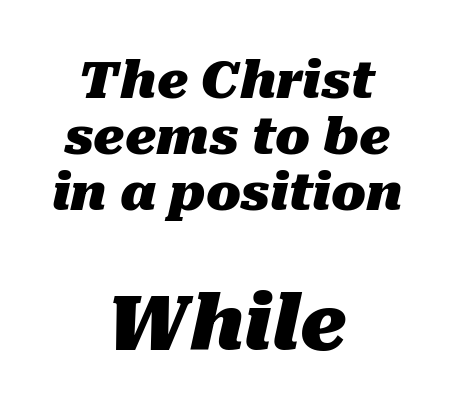
The block sitting lower on the canvas is the one with enlarged characters. The words here are not underlined. The block of text is dense from top to bottom, with scant space between rows. The rendering keeps characters at their native spacing. These lines are rendered in a variable-pitch font. If you drew a line through each stem, it would be angled.
